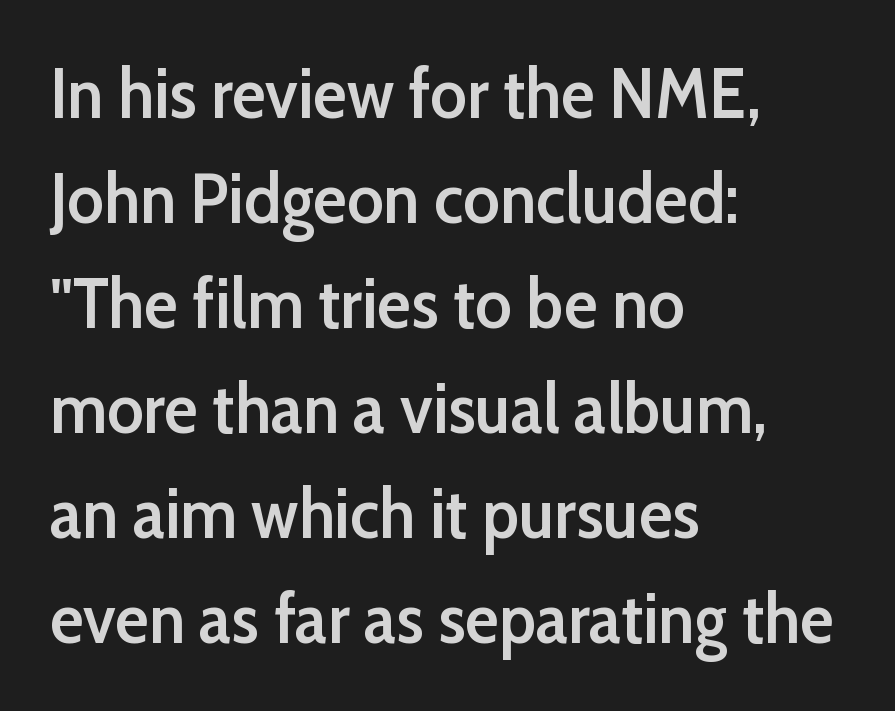
Q: Is the text bold? A: Semi-bold.
Q: Is the text italic (slanted)? A: No, it is upright.
Q: Is the typeface a serif or a sans-serif typeface? A: Sans-serif.
Q: Is the text underlined? A: No.
Q: How is the paragraph aligned? A: Left-aligned.
Q: Is the spacing between letters normal or unusually wide? A: Normal.
Q: Is the spacing between lines tight, normal or loose? A: Normal.
Q: Width (condensed, normal, or wide)? A: Normal.
Q: Stroke contrast? A: Low.
Q: x-height? A: Medium.
Q: Monospaced? A: No.
